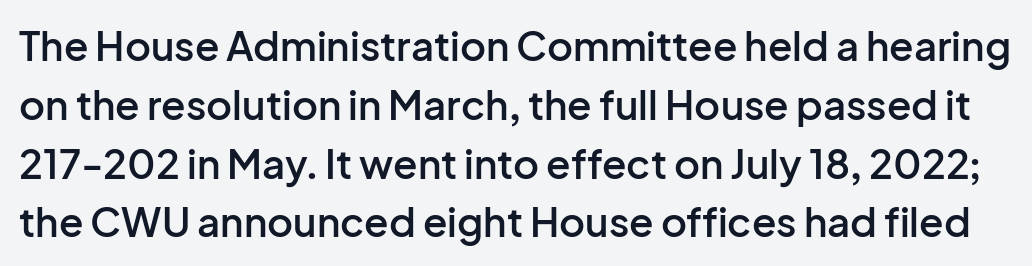
The strokes are fattened partway — semibold, not bold. Vertical strokes here are truly vertical. The strip under each line holds only bare page. The letters carry no serifs — their stems end cleanly without finishing strokes.
